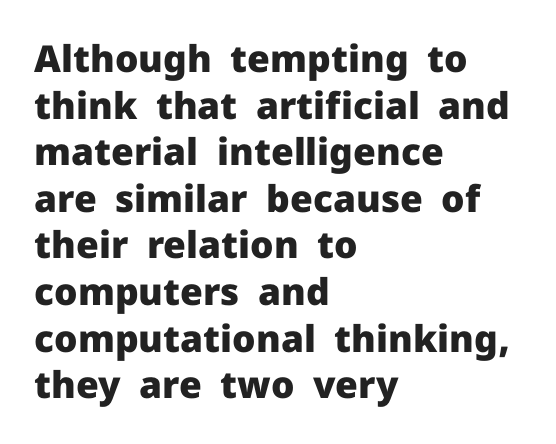
Set as a true bold cut, around the 700 mark. Quick note: interline space is typical. The characters display no serif detailing; their extremities are plain. Compared with a centered layout, this one pins lines to the left instead. The tracking reads as untouched default to a designer's eye. Rule under the text: the space is simply empty.
